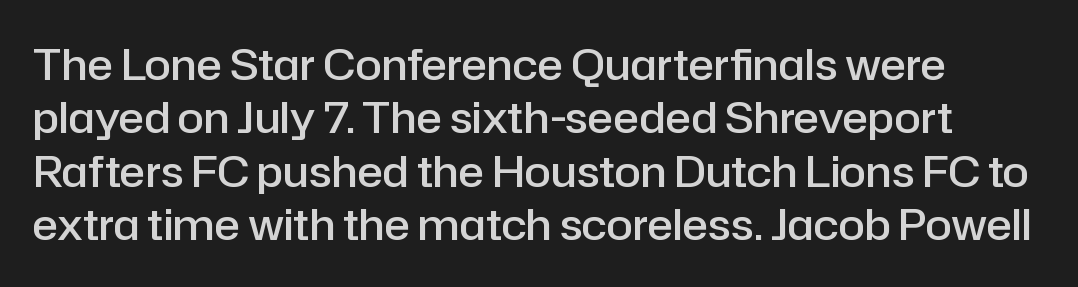
The image shows 43 px semibold sans-serif type, upright; set line spacing 1.24x, normal letter spacing, not underlined; low stroke contrast and a medium x-height.
